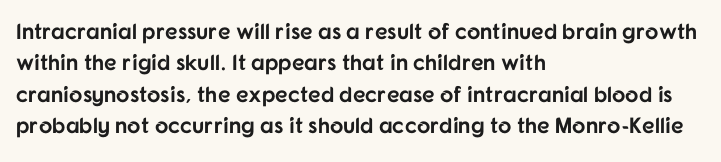
{"italic": "no", "bold": "yes", "underline": "no", "align": "left", "line_spacing": "normal", "line_spacing_ratio": 1.43, "letter_spacing": "normal", "letter_spacing_em": 0.0, "glyph_px": 22}
